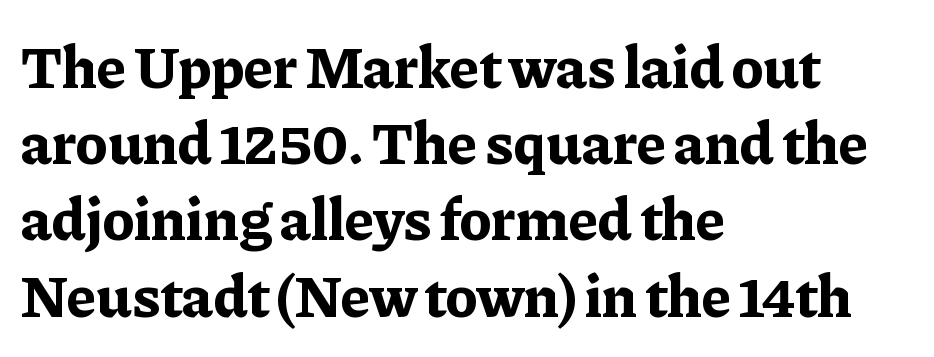
The image shows 60 px bold serif type, upright; set left-aligned, normal line spacing (1.27x), normal letter spacing, not underlined; low stroke contrast and a medium x-height.
